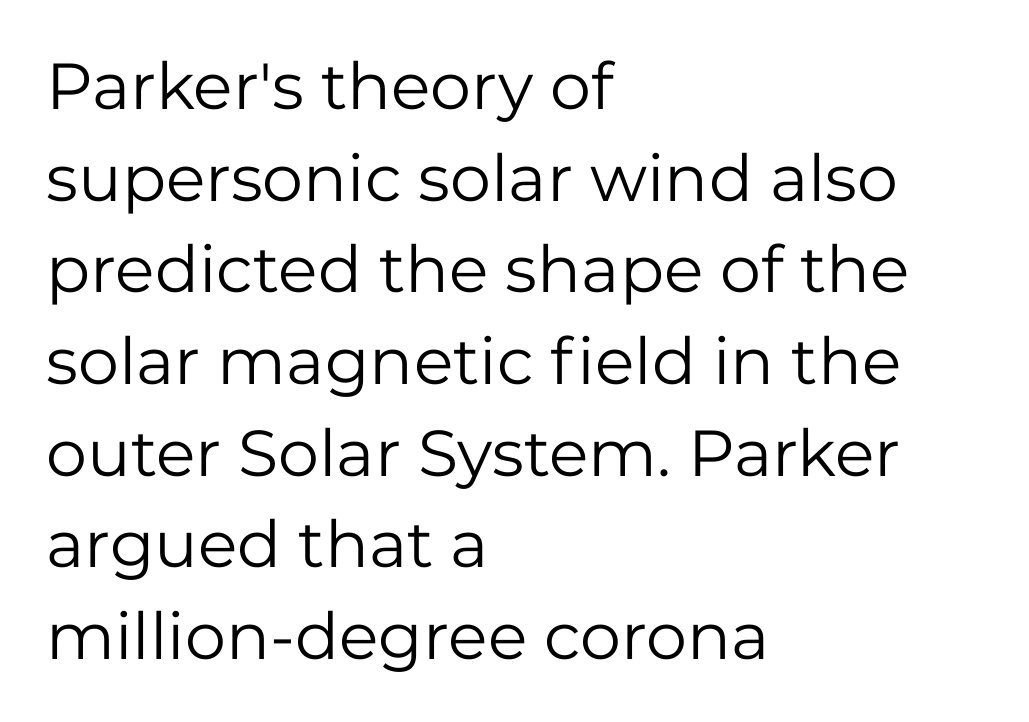
Is this a heavy cut? Hardly; it is regular or lighter. No word sits above an underline. Between one letter and the next there's only the usual sliver of space. Upright lettering throughout. A sans-serif font was chosen for this passage. The compositor pushed each line to the left boundary.
